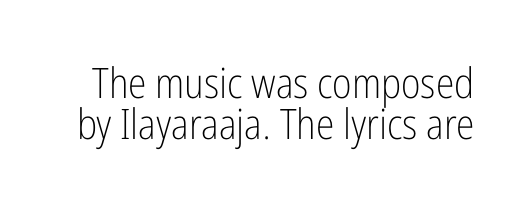
Q: Is the text bold? A: No.
Q: Is the text italic (slanted)? A: No, it is upright.
Q: Is the typeface a serif or a sans-serif typeface? A: Sans-serif.
Q: Is the text underlined? A: No.
Q: Is the spacing between letters normal or unusually wide? A: Normal.
Q: Is the spacing between lines tight, normal or loose? A: Tight.
Q: Width (condensed, normal, or wide)? A: Condensed.
Q: Stroke contrast? A: Low.
Q: x-height? A: Medium.
Q: Monospaced? A: No.
